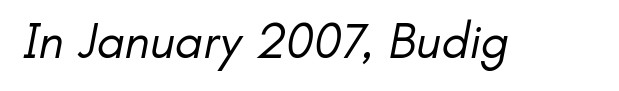
The area under the type is left untouched. No heavy texture on the line: the type isn't bold. Look at the tracking — it's just the regular setting, nothing added. No feet cap the strokes, marking this as sans-serif type. Each letter keeps its own natural width here, so spacing adapts to shape.
